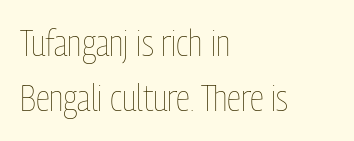
{"italic": "no", "bold": "no", "weight": "thin", "width": "condensed", "stroke_contrast": "low", "x_height": "medium", "monospaced": "no", "underline": "no", "align": "left", "line_spacing": "normal", "line_spacing_ratio": 1.5, "letter_spacing": "normal", "letter_spacing_em": 0.0, "glyph_px": 37}
